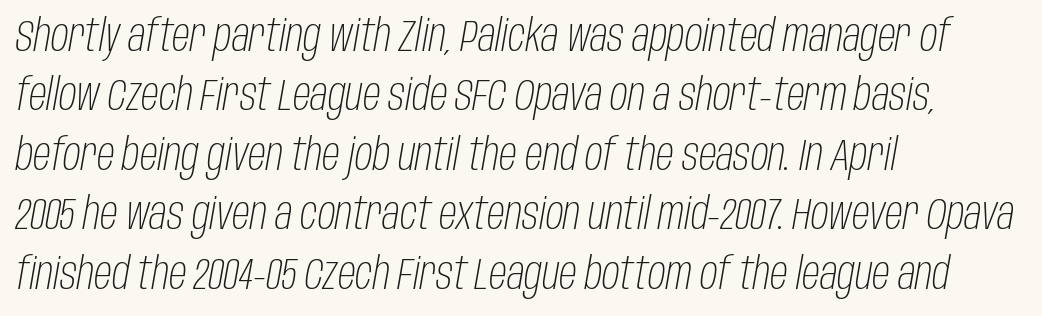
The image shows 44 px light, condensed type, italic (leaning right); set left-aligned, normal line spacing (1.35x), normal letter spacing, not underlined; low stroke contrast and a large x-height.
